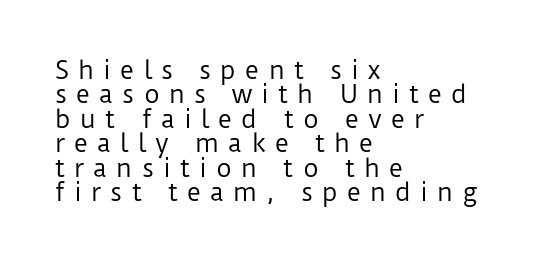
{"italic": "no", "bold": "no", "underline": "no", "align": "left", "line_spacing": "tight", "line_spacing_ratio": 1.02, "letter_spacing": "wide", "letter_spacing_em": 0.38, "glyph_px": 24}
